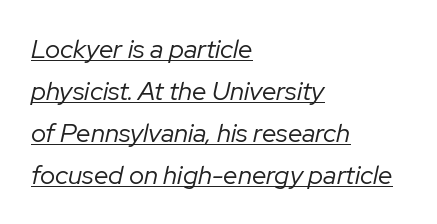
The image shows 26 px text type, italic (leaning right); set left-aligned, normal line spacing (1.62x), normal letter spacing, underlined.
